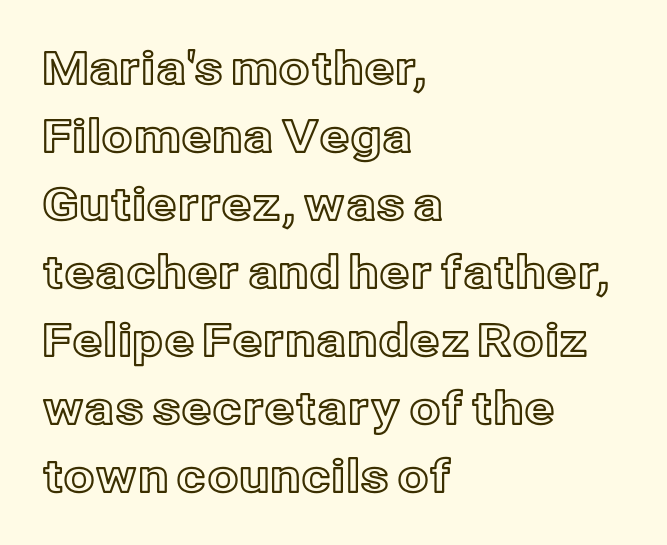
The image shows 45 px text type, upright; set left-aligned, normal line spacing (1.51x), normal letter spacing, not underlined; a medium x-height.
